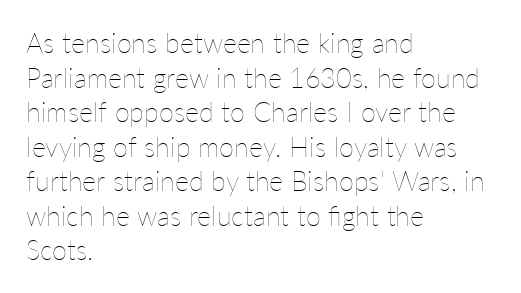
The image shows 27 px text type, upright; set left-aligned, normal line spacing (1.28x), normal letter spacing, not underlined.
